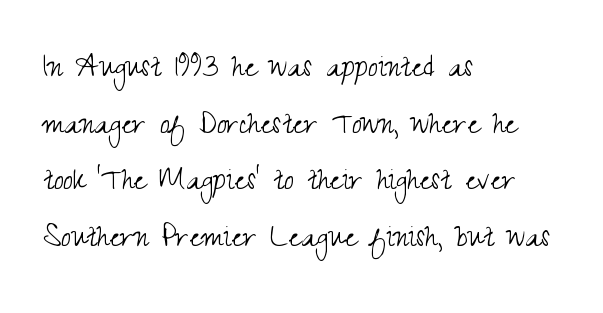
{"serif": "no", "italic": "no", "bold": "no", "weight": "light", "width": "condensed", "stroke_contrast": "medium", "x_height": "small", "monospaced": "no", "underline": "no", "align": "left", "line_spacing": "normal", "line_spacing_ratio": 1.57, "letter_spacing": "normal", "letter_spacing_em": 0.0, "glyph_px": 36}
